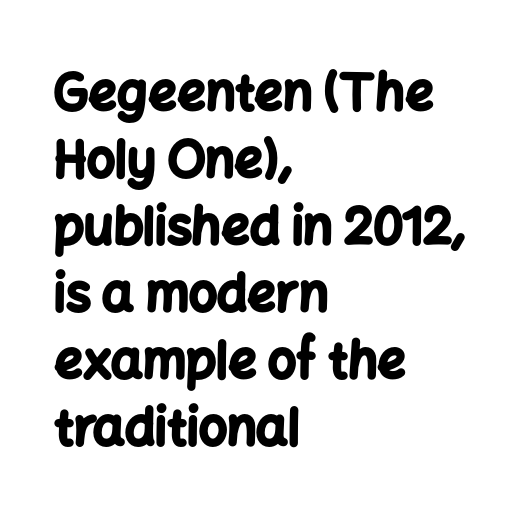
{"serif": "no", "italic": "no", "bold": "yes", "weight": "bold", "width": "normal", "stroke_contrast": "low", "x_height": "medium", "monospaced": "no", "underline": "no", "align": "left", "line_spacing": "normal", "line_spacing_ratio": 1.34, "letter_spacing": "normal", "letter_spacing_em": 0.0, "glyph_px": 50}
